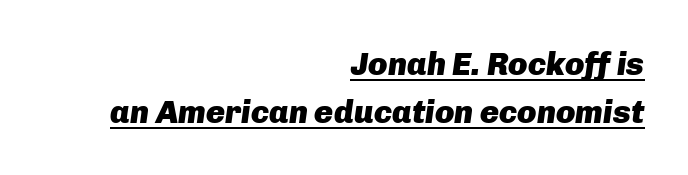
{"italic": "yes", "lean": "right", "slant_degrees": 8, "bold": "yes", "weight": "heavy", "width": "normal", "stroke_contrast": "low", "x_height": "medium", "monospaced": "no", "underline": "yes", "align": "right", "line_spacing": "normal", "line_spacing_ratio": 1.5, "letter_spacing": "normal", "letter_spacing_em": 0.0, "glyph_px": 32}
